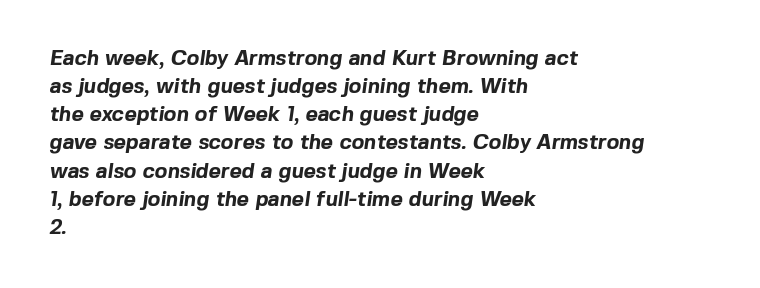
Q: Is the text bold? A: Yes.
Q: Is the text underlined? A: No.
Q: How is the paragraph aligned? A: Left-aligned.
Q: Is the spacing between letters normal or unusually wide? A: Normal.
Q: Is the spacing between lines tight, normal or loose? A: Normal.
